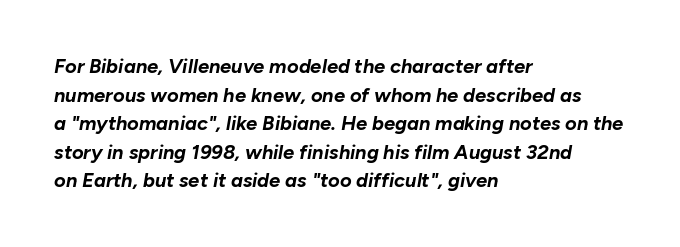
{"italic": "yes", "lean": "right", "slant_degrees": 10, "bold": "yes", "underline": "no", "align": "left", "line_spacing": "normal", "line_spacing_ratio": 1.43, "letter_spacing": "normal", "letter_spacing_em": 0.0, "glyph_px": 20}
